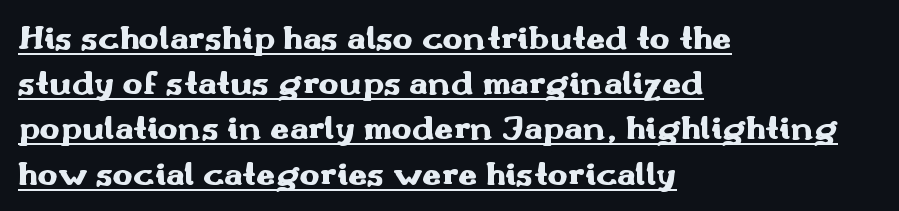
Q: Is the text bold? A: Yes.
Q: Is the text italic (slanted)? A: No, it is upright.
Q: Is the typeface a serif or a sans-serif typeface? A: Sans-serif.
Q: Is the text underlined? A: Yes.
Q: How is the paragraph aligned? A: Left-aligned.
Q: Is the spacing between letters normal or unusually wide? A: Normal.
Q: Is the spacing between lines tight, normal or loose? A: Normal.
Q: Width (condensed, normal, or wide)? A: Wide.
Q: Stroke contrast? A: Medium.
Q: x-height? A: Small.
Q: Monospaced? A: No.
